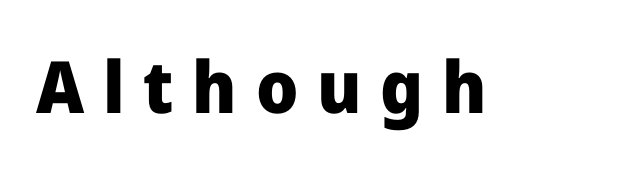
Q: Is the text bold? A: Yes.
Q: Is the text italic (slanted)? A: No, it is upright.
Q: Is the typeface a serif or a sans-serif typeface? A: Sans-serif.
Q: Is the text underlined? A: No.
Q: Is the spacing between letters normal or unusually wide? A: Unusually wide.
Q: Width (condensed, normal, or wide)? A: Normal.
Q: Stroke contrast? A: Low.
Q: x-height? A: Medium.
Q: Monospaced? A: No.
